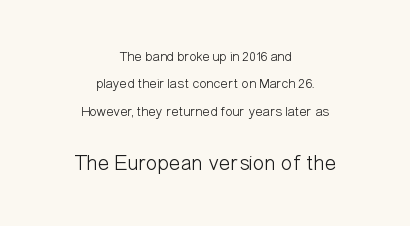
{"italic": "no", "bold": "no", "underline": "no", "align": "center", "line_spacing": "loose", "line_spacing_ratio": 1.96, "letter_spacing": "normal", "letter_spacing_em": 0.0, "larger_block": "second", "size_ratio": 1.57, "glyph_px": 22}
